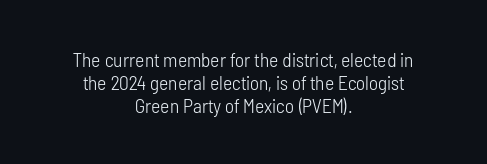
The image shows 20 px text type, upright; set centered, tight line spacing (1.15x), normal letter spacing, not underlined.
